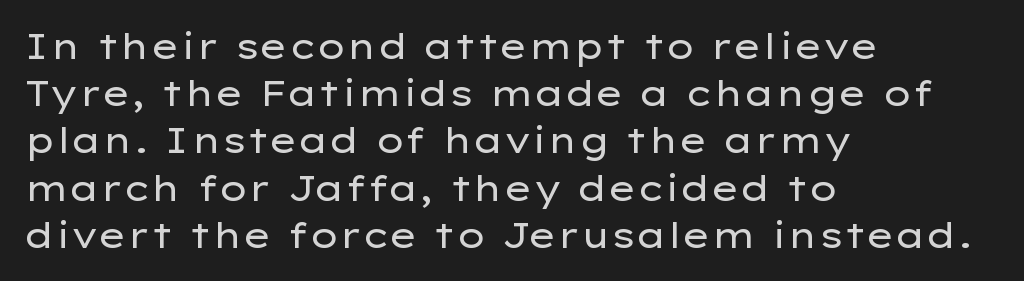
{"serif": "no", "italic": "no", "bold": "no", "weight": "regular", "width": "wide", "stroke_contrast": "low", "x_height": "medium", "monospaced": "no", "underline": "no", "align": "left", "line_spacing": "normal", "line_spacing_ratio": 1.35, "letter_spacing": "normal", "letter_spacing_em": 0.0, "glyph_px": 35}
